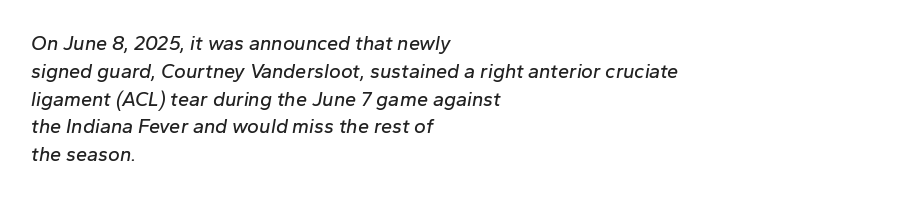
{"italic": "yes", "lean": "right", "slant_degrees": 10, "underline": "no", "align": "left", "line_spacing": "normal", "line_spacing_ratio": 1.39, "letter_spacing": "normal", "letter_spacing_em": 0.0, "glyph_px": 20}
